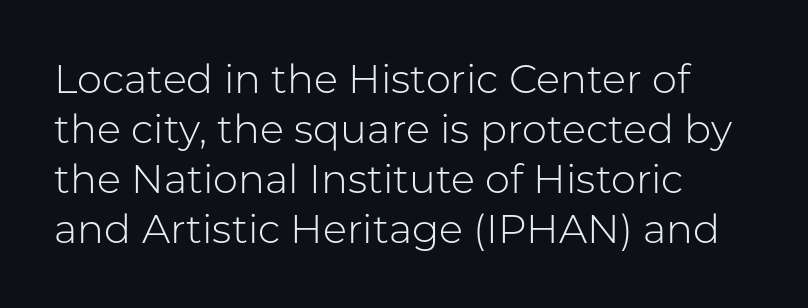
Q: Is the text bold? A: No.
Q: Is the text italic (slanted)? A: No, it is upright.
Q: Is the typeface a serif or a sans-serif typeface? A: Sans-serif.
Q: Is the text underlined? A: No.
Q: How is the paragraph aligned? A: Left-aligned.
Q: Is the spacing between letters normal or unusually wide? A: Normal.
Q: Is the spacing between lines tight, normal or loose? A: Normal.
Q: Width (condensed, normal, or wide)? A: Normal.
Q: Stroke contrast? A: Low.
Q: x-height? A: Medium.
Q: Monospaced? A: No.
